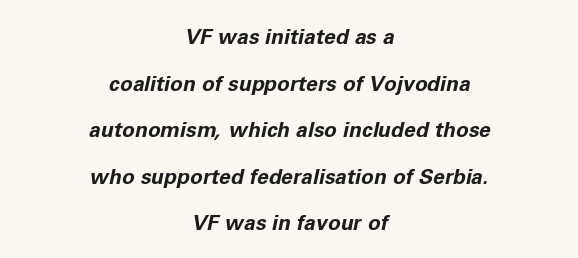
Q: Is the text bold? A: Yes.
Q: Is the text italic (slanted)? A: Yes, it leans right by about 11 degrees.
Q: Is the text underlined? A: No.
Q: How is the paragraph aligned? A: Centered.
Q: Is the spacing between letters normal or unusually wide? A: Normal.
Q: Is the spacing between lines tight, normal or loose? A: Loose.
